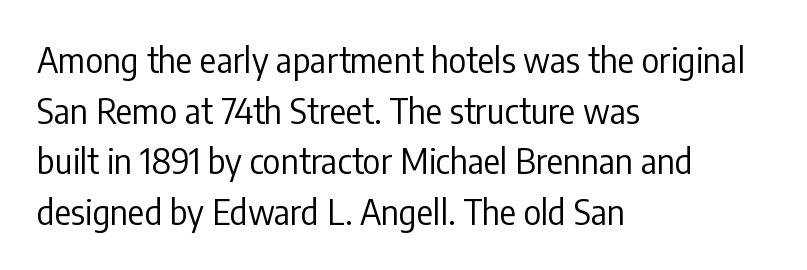
Does the leading feel generous? No, just average. No word sits above an underline. No feet cap the strokes, marking this as sans-serif type. The text block is weighted toward the left margin, trailing off unevenly rightward.
